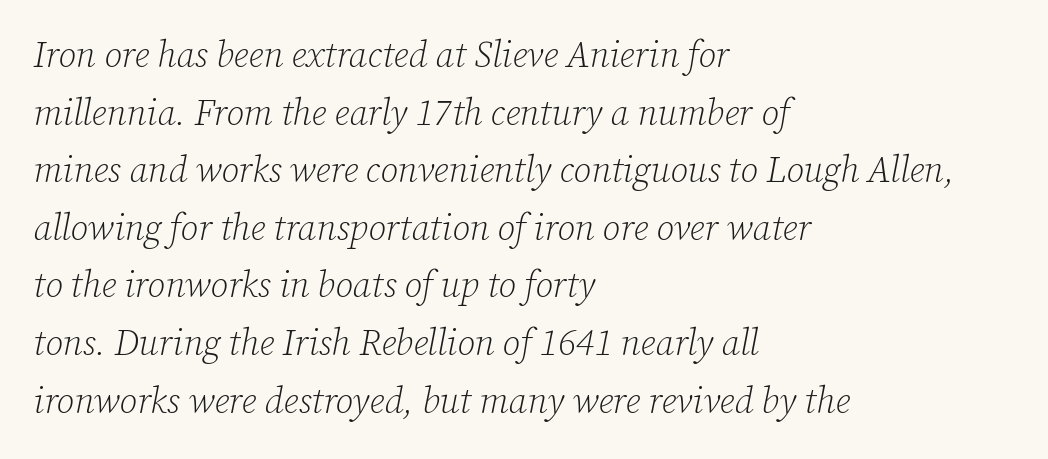
{"serif": "yes", "italic": "yes", "lean": "right", "slant_degrees": 12, "bold": "no", "weight": "light", "width": "normal", "stroke_contrast": "low", "x_height": "medium", "monospaced": "no", "underline": "no", "align": "left", "line_spacing": "normal", "line_spacing_ratio": 1.6, "letter_spacing": "normal", "letter_spacing_em": 0.0, "glyph_px": 36}
